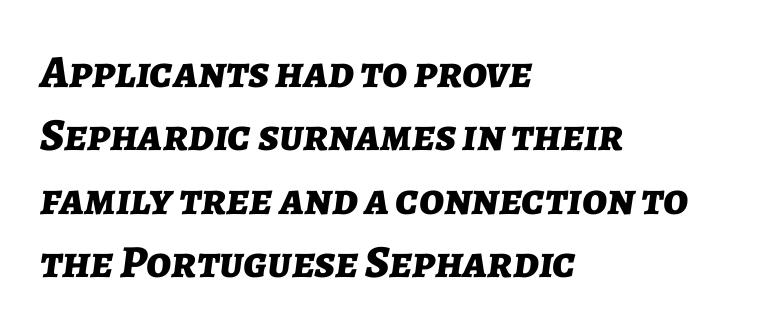
The image shows 46 px bold type, italic (leaning right); set left-aligned, normal line spacing (1.38x), normal letter spacing, not underlined; low stroke contrast and a medium x-height.
